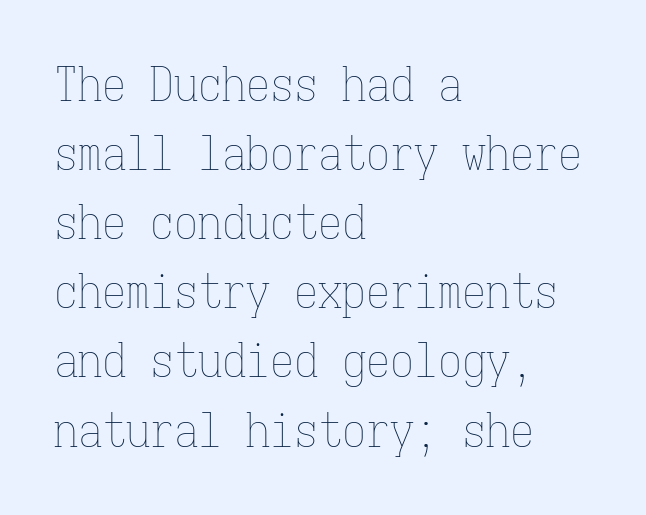
{"italic": "no", "bold": "no", "weight": "thin", "width": "condensed", "stroke_contrast": "low", "x_height": "medium", "monospaced": "yes", "underline": "no", "align": "left", "line_spacing": "normal", "line_spacing_ratio": 1.44, "letter_spacing": "normal", "letter_spacing_em": 0.0, "glyph_px": 48}
